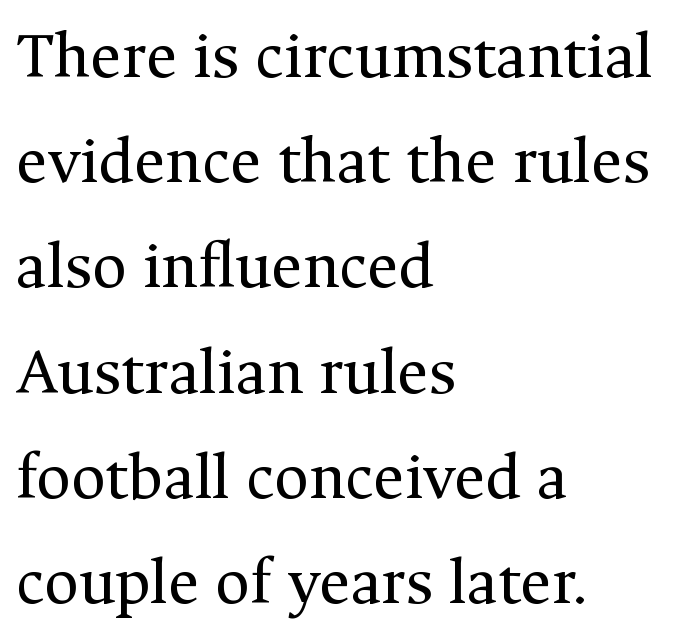
Q: Is the text bold? A: No.
Q: Is the text italic (slanted)? A: No, it is upright.
Q: Is the typeface a serif or a sans-serif typeface? A: Serif.
Q: Is the text underlined? A: No.
Q: How is the paragraph aligned? A: Left-aligned.
Q: Is the spacing between letters normal or unusually wide? A: Normal.
Q: Is the spacing between lines tight, normal or loose? A: Normal.
Q: Width (condensed, normal, or wide)? A: Normal.
Q: Stroke contrast? A: Medium.
Q: x-height? A: Medium.
Q: Monospaced? A: No.
